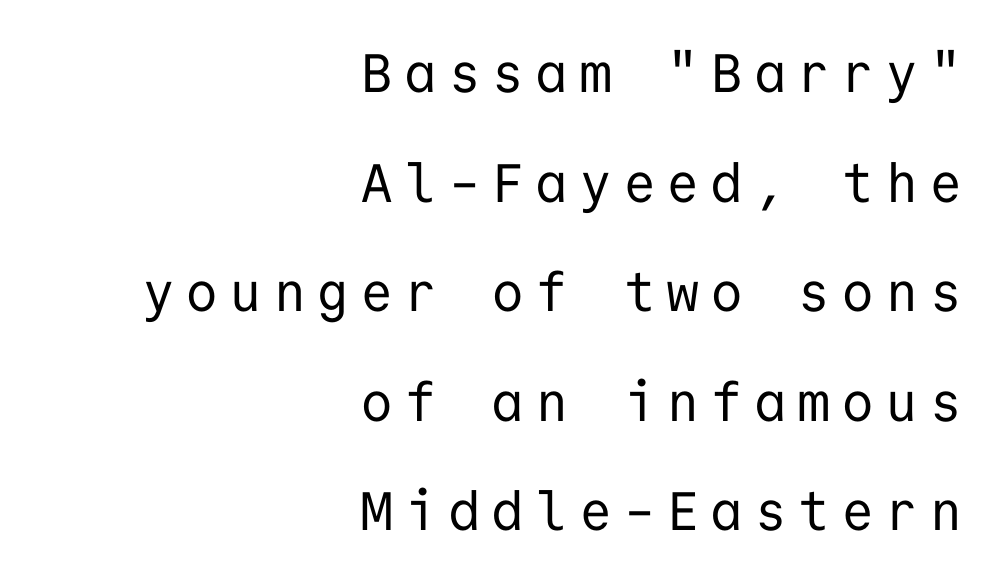
The space beneath each line is pristine and unruled. The typesetting does not lean heavy: it is not bold. If you drew a ruler down the right edge, every line would touch it. The rendering shows plain stroke endings on the letterforms — a sans-serif design. This is the regular roman posture of the typeface.
